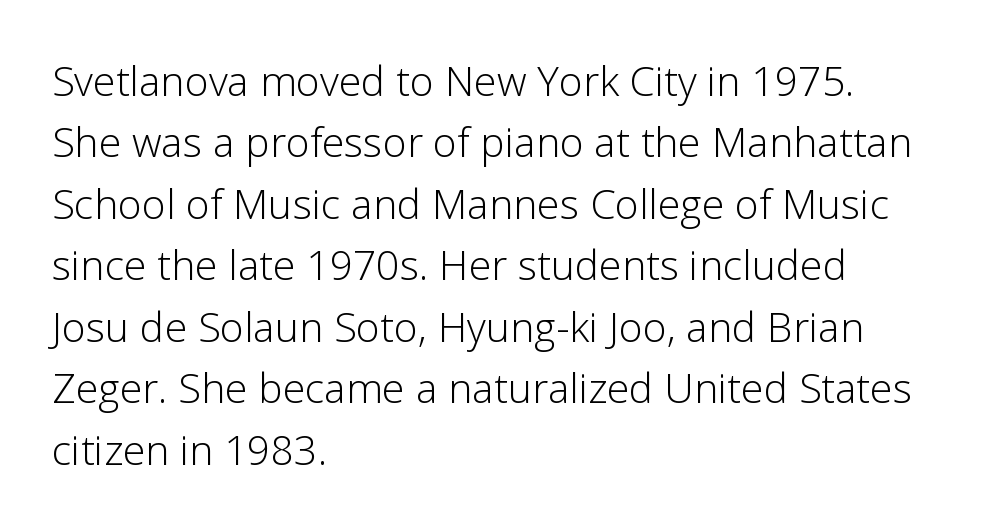
{"serif": "no", "italic": "no", "bold": "no", "weight": "light", "width": "normal", "stroke_contrast": "low", "x_height": "medium", "monospaced": "no", "underline": "no", "align": "left", "line_spacing": "normal", "line_spacing_ratio": 1.5, "letter_spacing": "normal", "letter_spacing_em": 0.0, "glyph_px": 41}
